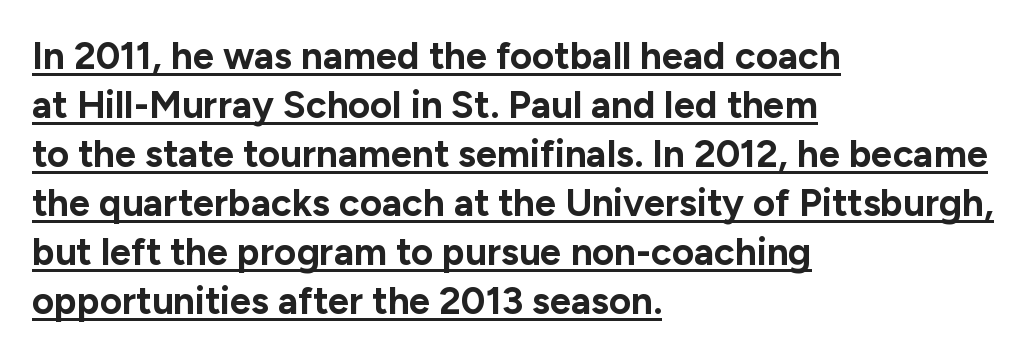
{"serif": "no", "italic": "no", "bold": "yes", "weight": "bold", "width": "normal", "stroke_contrast": "low", "x_height": "medium", "monospaced": "no", "underline": "yes", "align": "left", "line_spacing": "normal", "line_spacing_ratio": 1.29, "letter_spacing": "normal", "letter_spacing_em": 0.0, "glyph_px": 38}
